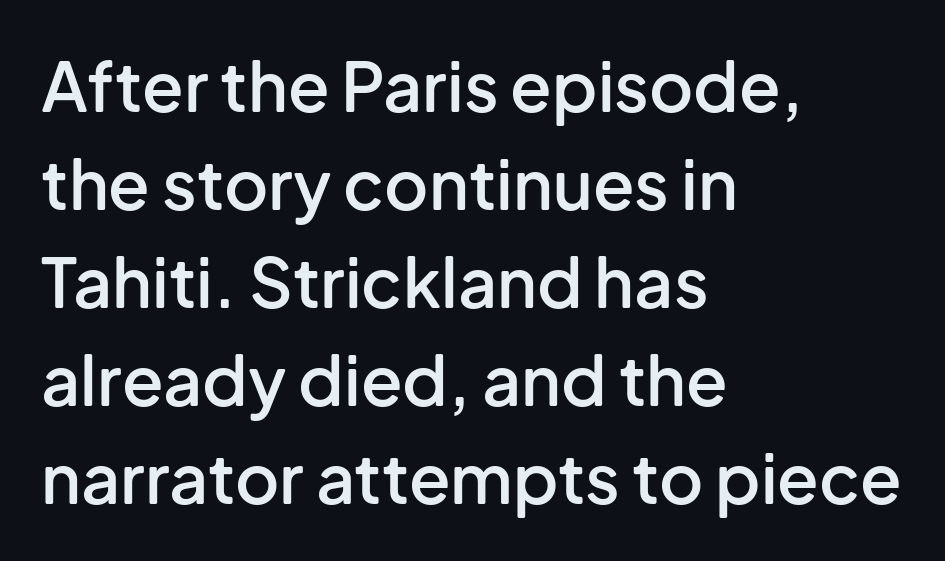
{"serif": "no", "italic": "no", "bold": "semi", "weight": "semibold", "width": "normal", "stroke_contrast": "low", "x_height": "medium", "monospaced": "no", "underline": "no", "align": "left", "line_spacing": "normal", "line_spacing_ratio": 1.44, "letter_spacing": "normal", "letter_spacing_em": 0.0, "glyph_px": 68}
